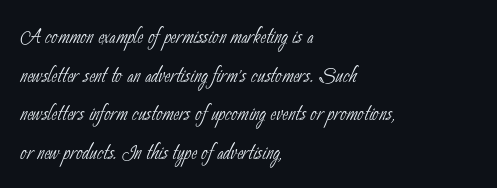
Compared with typical body copy, the letter spacing here is the same. The ragged edge is on the right, which tells us the setting is flush left. Is this a fixed-width face? No — the glyphs have proportional, varying widths. No letter is thick-stroked: the sample isn't bold. Letters rest on an invisible, unmarked baseline. The characters display no serif detailing; their extremities are plain.
